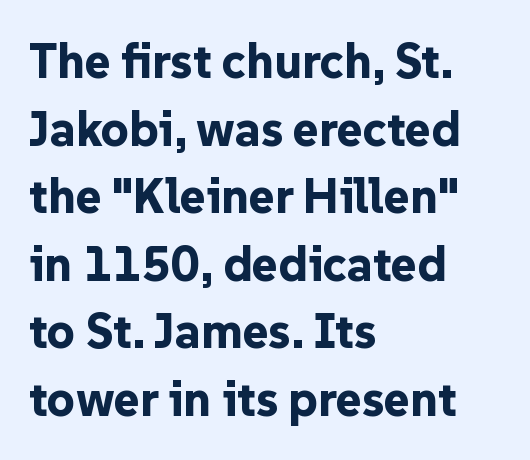
The image shows 49 px bold sans-serif type, upright; set left-aligned, normal line spacing (1.38x), normal letter spacing, not underlined; low stroke contrast and a medium x-height.
